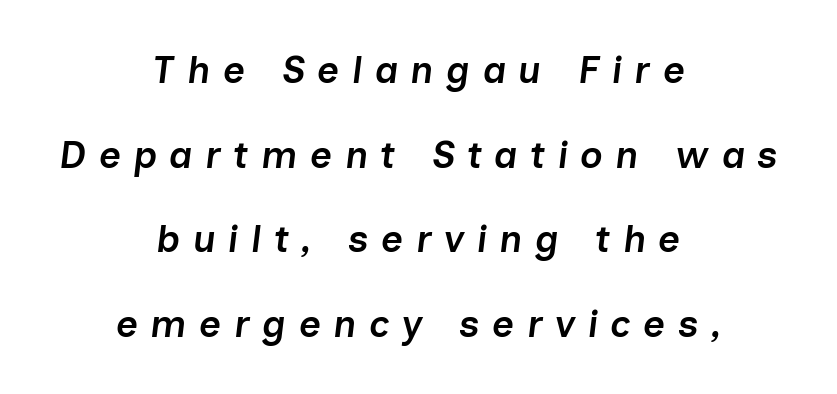
The image shows 38 px semibold type, italic (leaning right); set centered, loose line spacing (2.23x), unusually wide letter spacing (+0.33 em), not underlined; low stroke contrast and a medium x-height.
